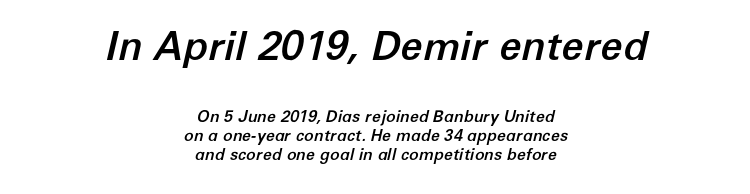
The passage shown has conventional tracking throughout. Every character sits at an angle, as italics do. The whitespace from short lines is split evenly between both sides. The passage shown is typed in a proportional face where columns would drift. Descender tails drop into unmarked territory. Look at the glyph heights: the upper group is clearly the bigger setting.
